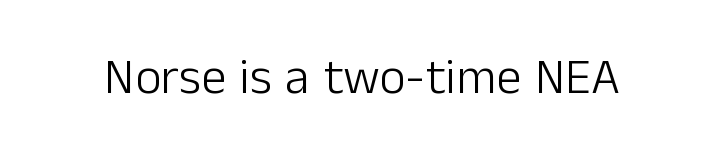
{"serif": "no", "italic": "no", "bold": "no", "weight": "light", "width": "normal", "stroke_contrast": "low", "x_height": "medium", "monospaced": "no", "underline": "no", "letter_spacing": "normal", "letter_spacing_em": 0.0, "glyph_px": 50}
